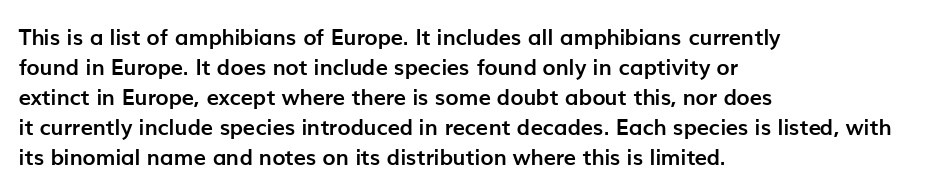
Italic: no, the glyphs are upright roman. Standard letterfit; no display-style spreading of the glyphs. Glance below the letters and you will spot only blank space. Its strokes are broad and dark, the hallmark of bold type.
